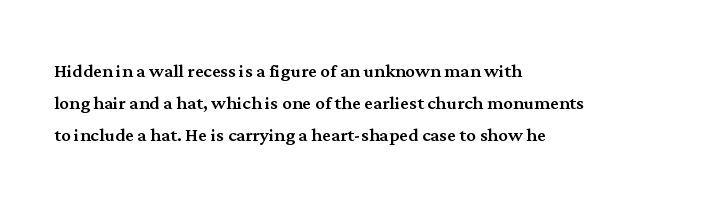
Just letters on the line, the space beneath them empty. Honestly, the row spacing looks completely unremarkable. No italicization has been applied; the sample stays upright. Teacher's note: observe the even left margin — that is flush-left alignment. Glyph-to-glyph distance matches everyday printed text.
